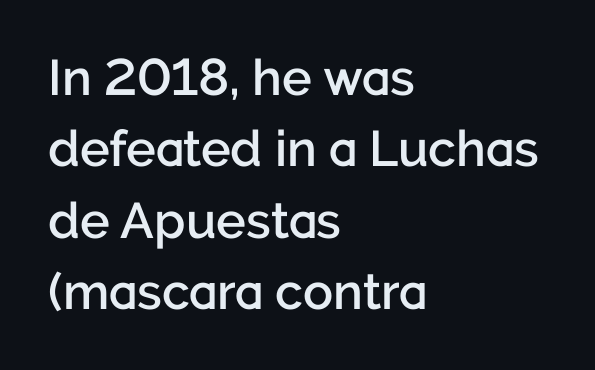
The image shows 50 px semibold sans-serif type, upright; set left-aligned, normal line spacing (1.43x), normal letter spacing, not underlined; low stroke contrast and a medium x-height.
